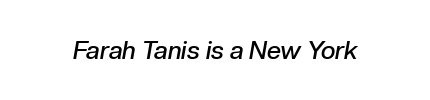
Look at the tracking — it's just the regular setting, nothing added. The passage shown is not underscored anywhere. This is oblique type, the kind used for emphasis or titles. The strokes are fattened partway — semibold, not bold.
